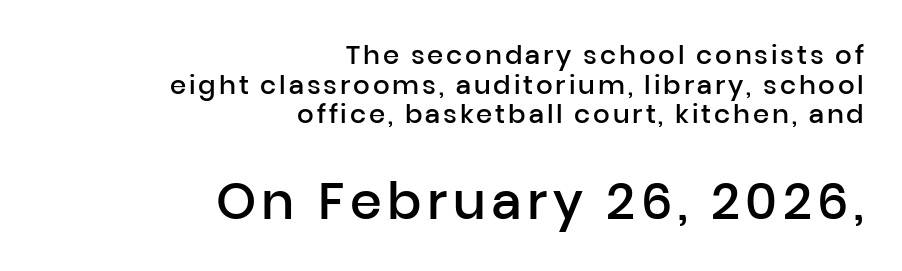
{"serif": "no", "italic": "no", "bold": "semi", "weight": "semibold", "width": "normal", "stroke_contrast": "low", "x_height": "medium", "monospaced": "no", "underline": "no", "align": "right", "line_spacing": "tight", "line_spacing_ratio": 1.14, "larger_block": "second", "size_ratio": 1.96, "glyph_px": 51}
